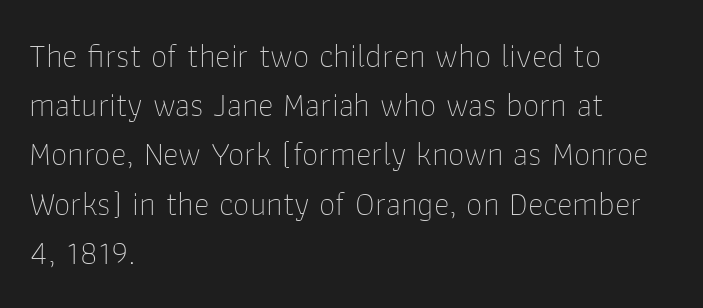
{"serif": "no", "italic": "no", "bold": "no", "weight": "thin", "width": "normal", "stroke_contrast": "low", "x_height": "medium", "monospaced": "no", "underline": "no", "align": "left", "line_spacing": "normal", "line_spacing_ratio": 1.49, "letter_spacing": "normal", "letter_spacing_em": 0.0, "glyph_px": 33}
